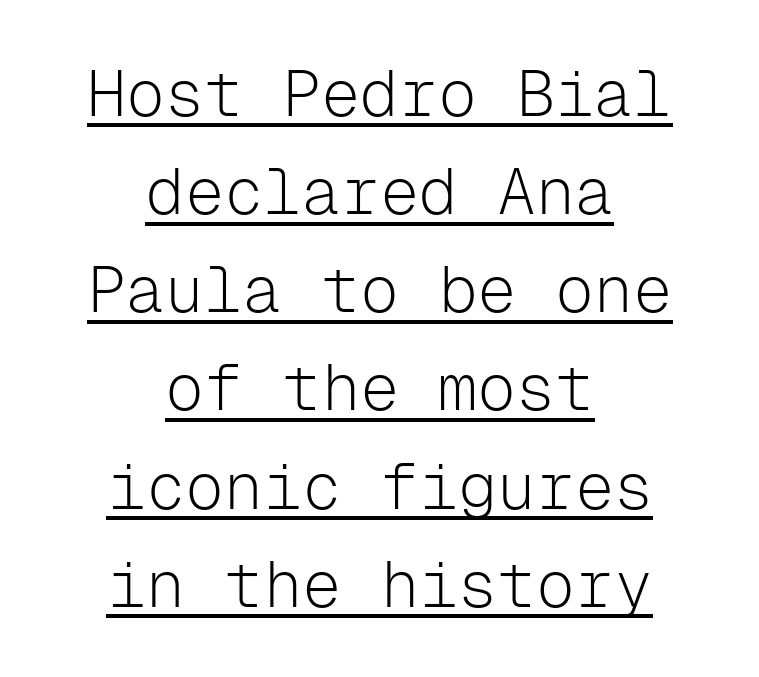
These lines are rendered in a fixed-pitch font. Letter spacing: default. The type family on display is of the sans-serif kind. Is the block centered? Yes — each line is placed symmetrically about the middle. In terms of posture, this sample is upright. A continuous stroke trails under the words, as in a hyperlink.
